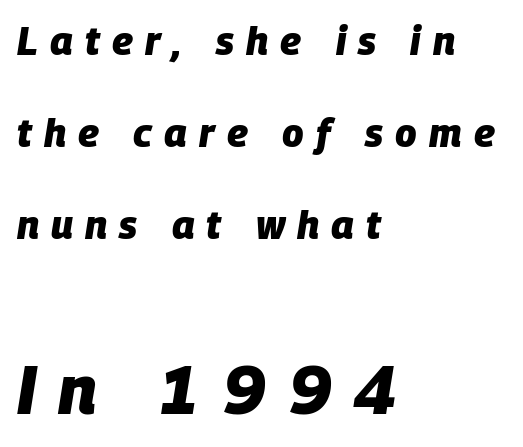
{"italic": "yes", "lean": "right", "slant_degrees": 9, "bold": "yes", "weight": "heavy", "width": "normal", "stroke_contrast": "low", "x_height": "large", "monospaced": "no", "underline": "no", "align": "left", "line_spacing": "loose", "line_spacing_ratio": 2.36, "letter_spacing": "wide", "letter_spacing_em": 0.31, "larger_block": "second", "size_ratio": 1.74, "glyph_px": 68}
